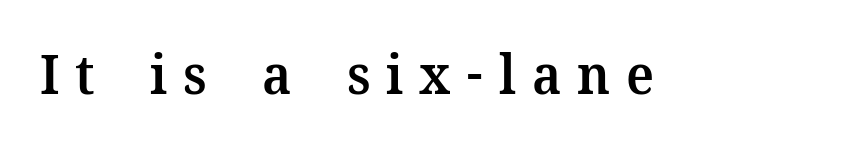
The designer went with a serif here, giving each stem small feet. On the weight axis this lands at semibold, roughly 600. Honestly, the letter spacing is so wide it's the main thing you notice. Just letters on the line, the space beneath them empty. Spacing verdict: proportional, widths tailored to each character.
